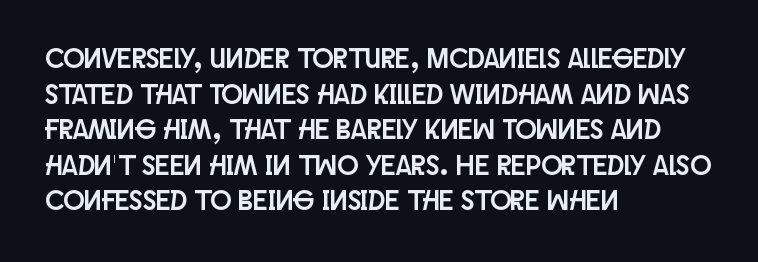
A clean baseline with only descenders dipping below it. The letters advance in unequal steps, a hallmark of proportional type. This is sans-serif lettering, the kind often seen on screens and signage. Interline gaps are of average width in this sample. A typesetter would mark this as roman, not italic. Where is the straight margin? On the left.
